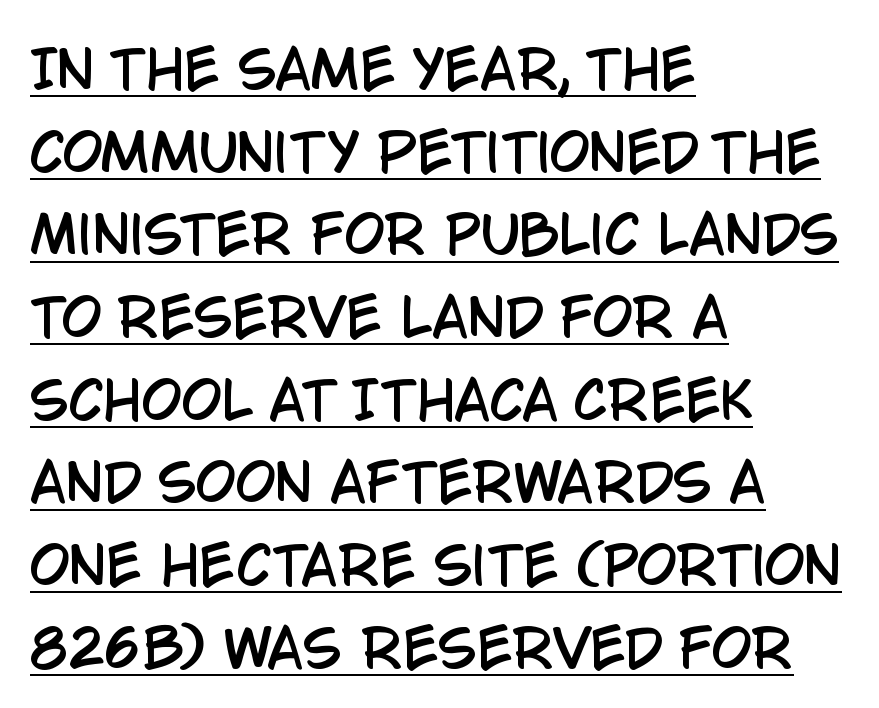
Nope, not italic — everything's standing straight. Do the characters align in a grid? No, the font is proportional. Caption: standard tracking, unaltered. This is sans-serif lettering, the kind often seen on screens and signage. Line starts are locked; line ends wander. Leading matches the norm, producing a regular column.
